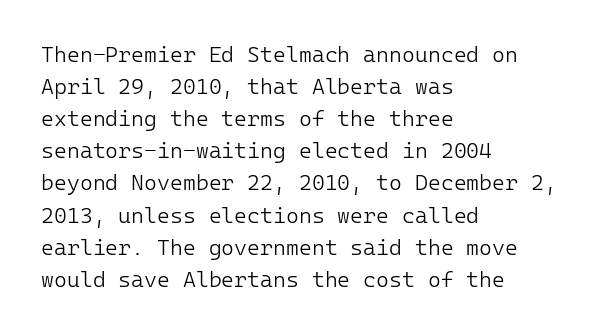
Weight: in the light-to-regular range. These lines keep a tight, regular rhythm from letter to letter. Any mark beneath the type? The region is blank. Left-aligned paragraph, ragged on the right. If you drew a line through each stem, it would be perfectly vertical. Honestly, the row spacing looks completely unremarkable.
